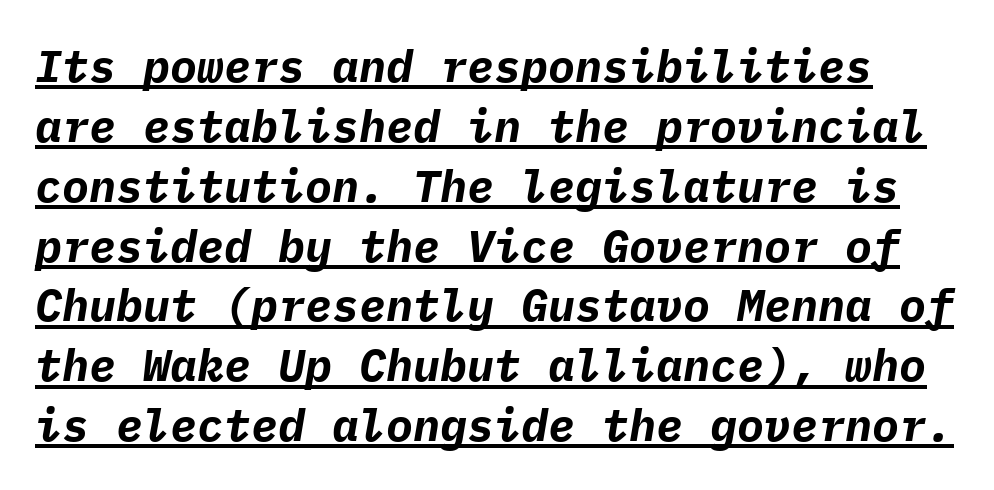
The image shows 45 px bold type, italic (leaning right), monospaced; set normal line spacing (1.33x), normal letter spacing, underlined; low stroke contrast and a medium x-height.
